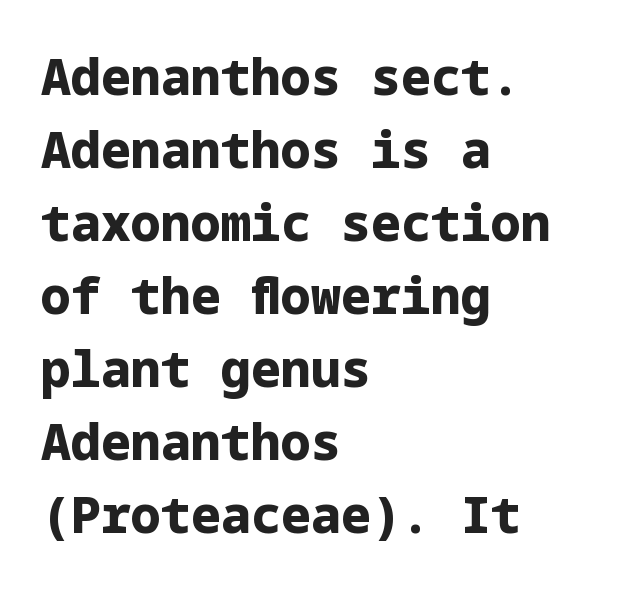
The image shows 50 px bold sans-serif type, upright; set left-aligned, normal line spacing (1.46x), normal letter spacing, not underlined; low stroke contrast and a medium x-height.
